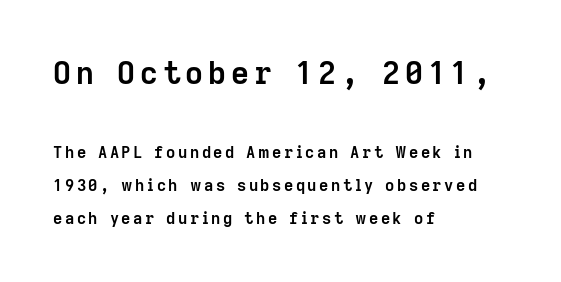
The image shows 31 px semibold sans-serif type, upright; set left-aligned, loose line spacing (2.06x), not underlined; the first (top) block is 1.94x larger; low stroke contrast and a medium x-height.
